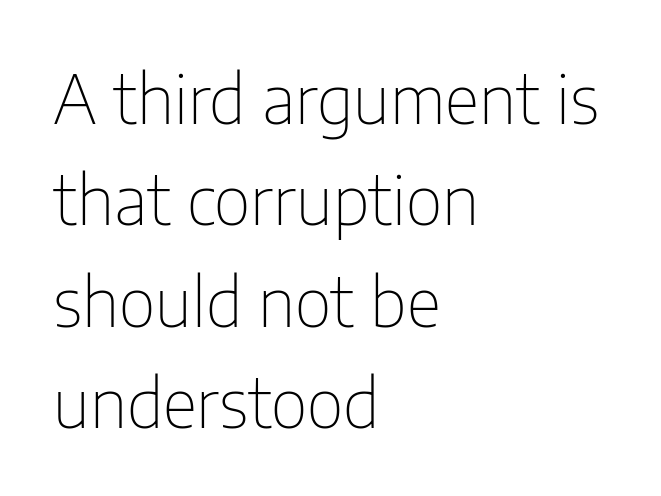
The image shows 68 px thin, condensed sans-serif type, upright; set left-aligned, normal line spacing (1.49x), normal letter spacing, not underlined; low stroke contrast and a medium x-height.
